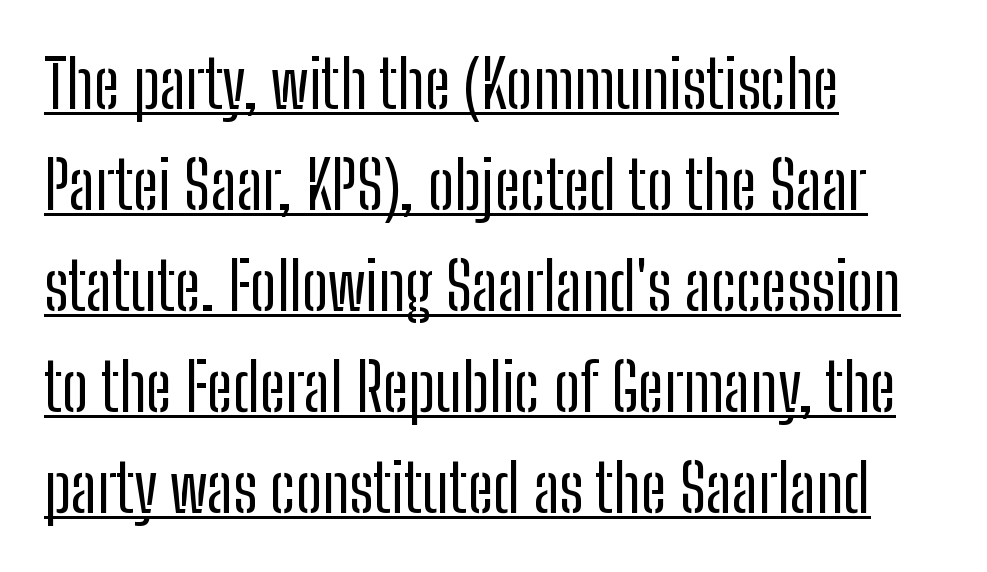
Q: Is the text bold? A: No.
Q: Is the text italic (slanted)? A: No, it is upright.
Q: Is the typeface a serif or a sans-serif typeface? A: Sans-serif.
Q: Is the text underlined? A: Yes.
Q: How is the paragraph aligned? A: Left-aligned.
Q: Is the spacing between letters normal or unusually wide? A: Normal.
Q: Is the spacing between lines tight, normal or loose? A: Normal.
Q: Width (condensed, normal, or wide)? A: Condensed.
Q: Stroke contrast? A: Low.
Q: x-height? A: Medium.
Q: Monospaced? A: No.
